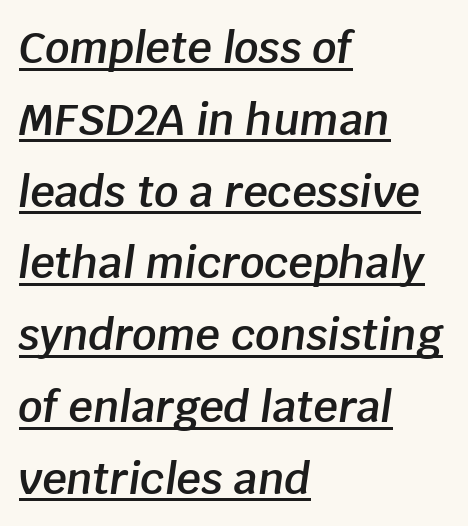
{"italic": "yes", "lean": "right", "slant_degrees": 8, "bold": "semi", "weight": "semibold", "width": "normal", "stroke_contrast": "low", "x_height": "large", "monospaced": "no", "underline": "yes", "align": "left", "line_spacing": "normal", "line_spacing_ratio": 1.67, "letter_spacing": "normal", "letter_spacing_em": 0.0, "glyph_px": 43}
